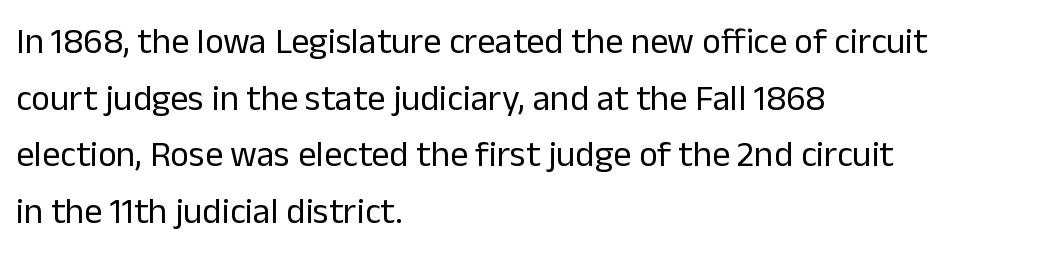
In CSS terms this would be text-align: left. Weight: in the light-to-regular range. Serifs: no, the terminals of the letterforms are clean. A typesetter would call this zero additional tracking. Descenders hang freely into open space. Normally led — the rows are evenly, conventionally spaced.
